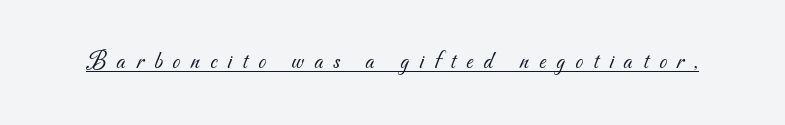
Unbolded letterforms with no extra heft. Words appear elongated and porous because spacing is wide. A typographer would call this underscored text.
